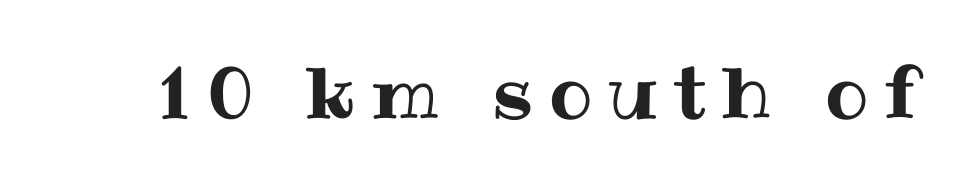
Q: Is the text italic (slanted)? A: No, it is upright.
Q: Is the text underlined? A: No.
Q: Is the spacing between letters normal or unusually wide? A: Unusually wide.
Q: Width (condensed, normal, or wide)? A: Normal.
Q: Stroke contrast? A: Medium.
Q: x-height? A: Medium.
Q: Monospaced? A: No.
